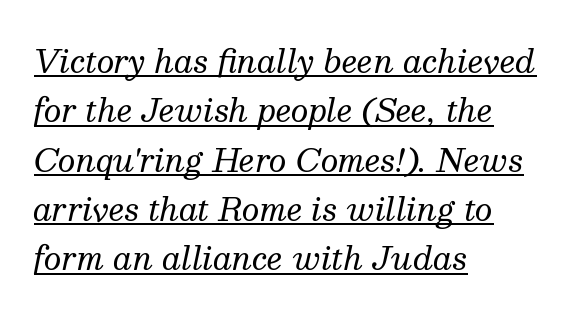
Q: Is the text bold? A: No.
Q: Is the text italic (slanted)? A: Yes, it leans right by about 13 degrees.
Q: Is the typeface a serif or a sans-serif typeface? A: Serif.
Q: Is the text underlined? A: Yes.
Q: How is the paragraph aligned? A: Left-aligned.
Q: Is the spacing between letters normal or unusually wide? A: Normal.
Q: Is the spacing between lines tight, normal or loose? A: Normal.
Q: Width (condensed, normal, or wide)? A: Normal.
Q: Stroke contrast? A: Medium.
Q: x-height? A: Medium.
Q: Monospaced? A: No.
